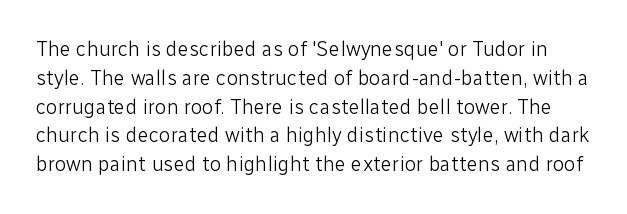
Nothing heavy about these letters — not bold at all. A typesetter would call this leading conventional body-copy spacing. Glyph-to-glyph distance matches everyday printed text. The lettering stays uniformly vertical, giving the passage a roman look. The passage shown is not underscored anywhere.
